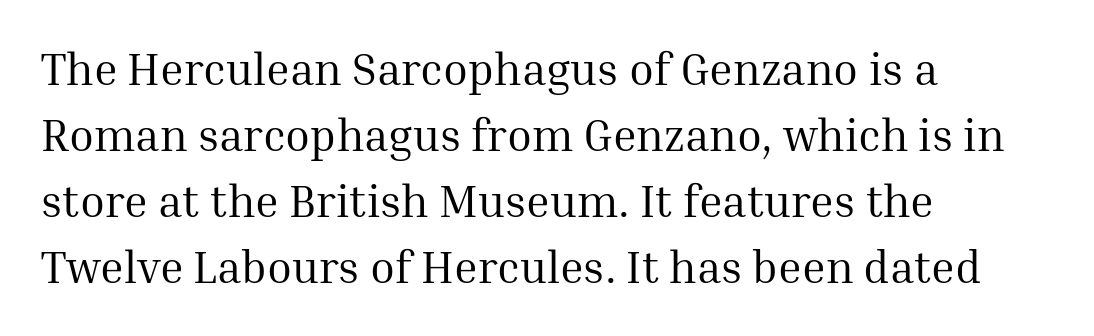
{"serif": "yes", "italic": "no", "bold": "no", "weight": "regular", "width": "normal", "stroke_contrast": "medium", "x_height": "medium", "monospaced": "no", "underline": "no", "align": "left", "line_spacing": "normal", "line_spacing_ratio": 1.47, "letter_spacing": "normal", "letter_spacing_em": 0.0, "glyph_px": 45}
